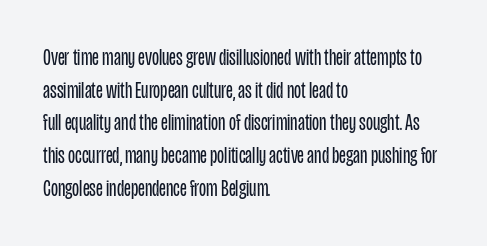
Q: Is the text bold? A: No.
Q: Is the text italic (slanted)? A: No, it is upright.
Q: Is the text underlined? A: No.
Q: How is the paragraph aligned? A: Left-aligned.
Q: Is the spacing between letters normal or unusually wide? A: Normal.
Q: Is the spacing between lines tight, normal or loose? A: Normal.
